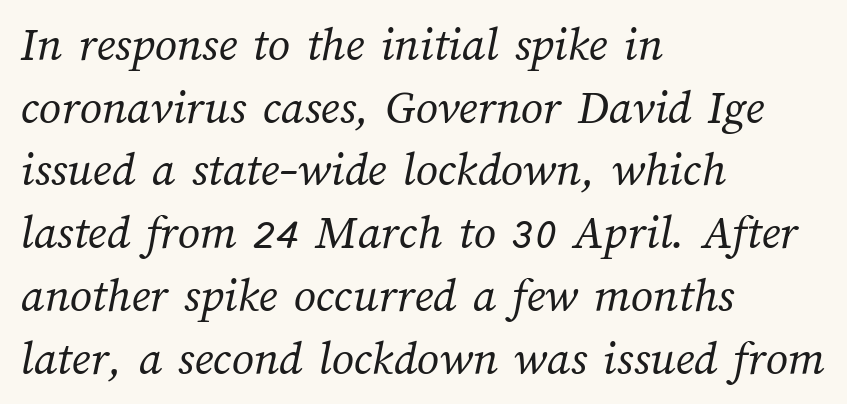
The image shows 49 px regular-weight type; set left-aligned, normal line spacing (1.28x), normal letter spacing, not underlined; medium stroke contrast and a medium x-height.
